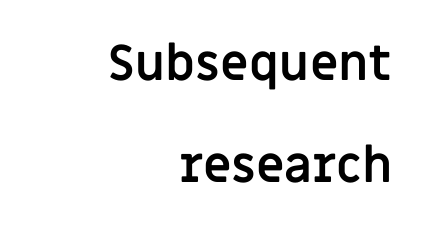
The image shows 49 px semibold sans-serif type, upright; set right-aligned, loose line spacing (2.09x), normal letter spacing, not underlined; low stroke contrast and a large x-height.
